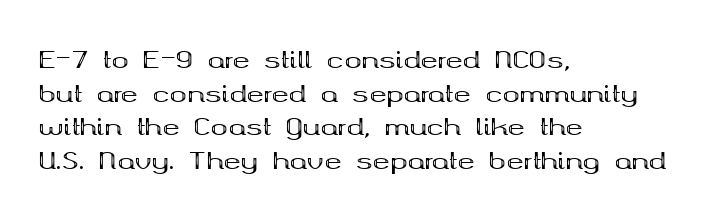
Each line starts at the same left margin while the right side varies. One glance says typical: line gaps are just what's usual. Nope, not italic — everything's standing straight. Plenty of ink on the page — the face is bold.
